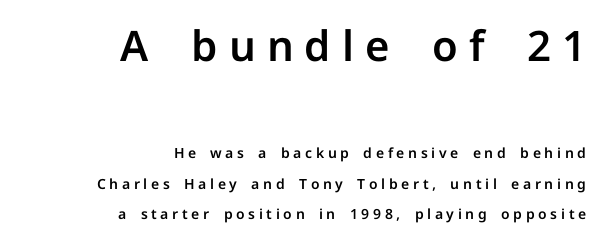
Q: Is the text italic (slanted)? A: No, it is upright.
Q: Is the typeface a serif or a sans-serif typeface? A: Sans-serif.
Q: Is the text underlined? A: No.
Q: How is the paragraph aligned? A: Right-aligned.
Q: Is the spacing between letters normal or unusually wide? A: Unusually wide.
Q: Is the spacing between lines tight, normal or loose? A: Loose.
Q: Which block of text is set in a larger size, the first (top) or the second (bottom)? A: The first (top) one.
Q: Width (condensed, normal, or wide)? A: Normal.
Q: Stroke contrast? A: Low.
Q: x-height? A: Medium.
Q: Monospaced? A: No.
